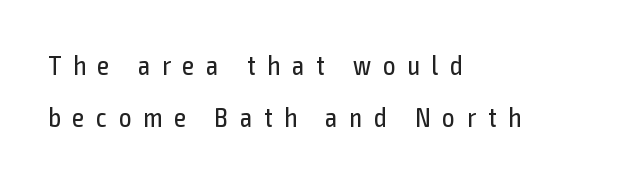
Q: Is the text bold? A: No.
Q: Is the text italic (slanted)? A: No, it is upright.
Q: Is the text underlined? A: No.
Q: How is the paragraph aligned? A: Left-aligned.
Q: Is the spacing between letters normal or unusually wide? A: Unusually wide.
Q: Is the spacing between lines tight, normal or loose? A: Loose.
